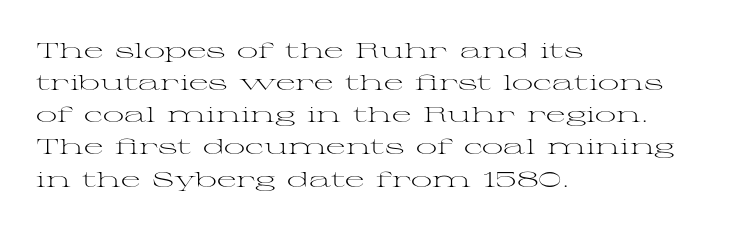
{"italic": "no", "bold": "no", "underline": "no", "align": "left", "line_spacing": "normal", "line_spacing_ratio": 1.53, "letter_spacing": "normal", "letter_spacing_em": 0.0, "glyph_px": 21}
